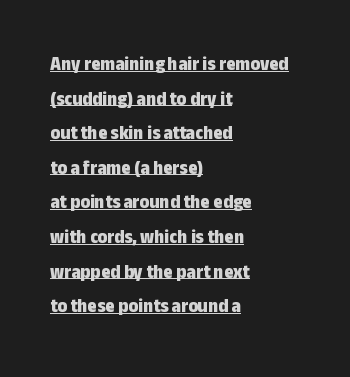
Q: Is the text bold? A: Yes.
Q: Is the text italic (slanted)? A: No, it is upright.
Q: Is the text underlined? A: Yes.
Q: How is the paragraph aligned? A: Left-aligned.
Q: Is the spacing between letters normal or unusually wide? A: Normal.
